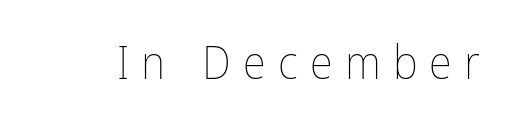
Q: Is the text bold? A: No.
Q: Is the text italic (slanted)? A: No, it is upright.
Q: Is the text underlined? A: No.
Q: Is the spacing between letters normal or unusually wide? A: Unusually wide.
Q: Width (condensed, normal, or wide)? A: Condensed.
Q: Stroke contrast? A: Low.
Q: x-height? A: Medium.
Q: Monospaced? A: No.
